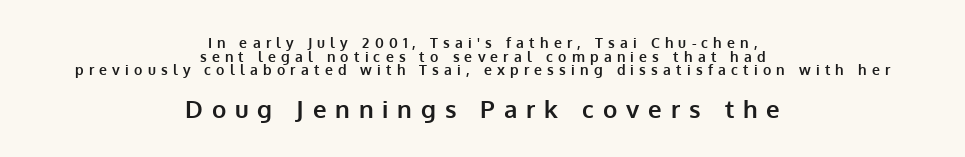
{"italic": "no", "bold": "yes", "underline": "no", "align": "center", "line_spacing": "tight", "line_spacing_ratio": 0.97, "letter_spacing": "wide", "letter_spacing_em": 0.37, "larger_block": "second", "size_ratio": 1.71, "glyph_px": 24}
